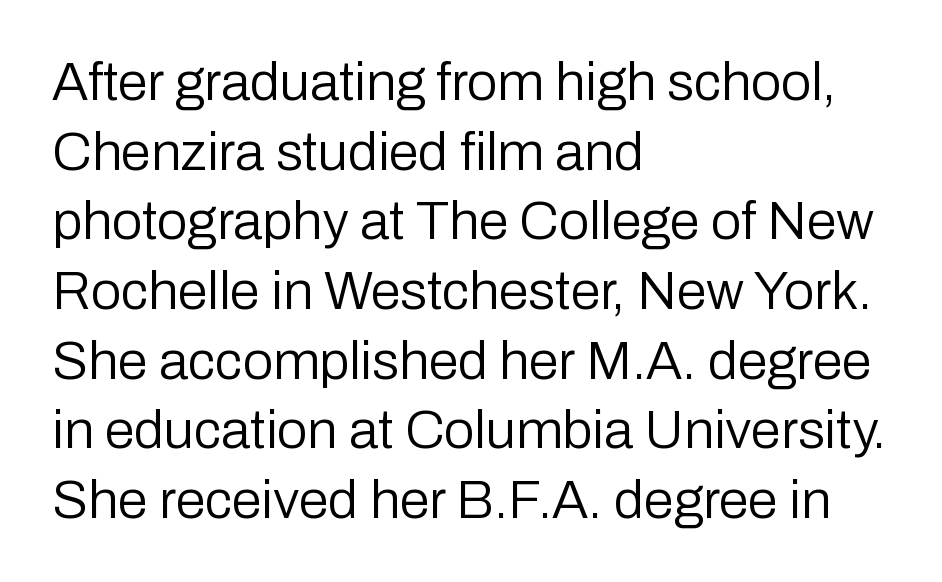
The designer went with a sans here, leaving each stem footless. Glance below the letters and you will spot only blank space. Weight: not bold — regular or lighter. Interline gaps are of average width in this sample.
